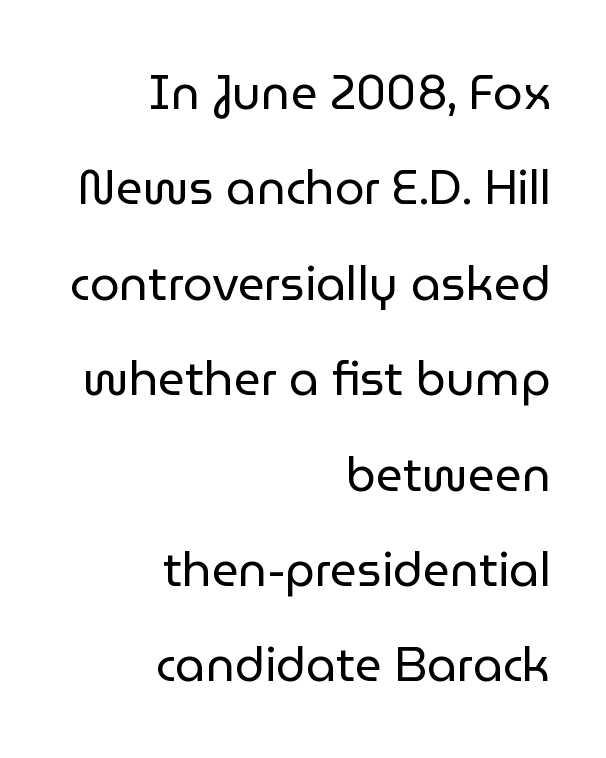
Q: Is the text bold? A: No.
Q: Is the text italic (slanted)? A: No, it is upright.
Q: Is the typeface a serif or a sans-serif typeface? A: Sans-serif.
Q: Is the text underlined? A: No.
Q: How is the paragraph aligned? A: Right-aligned.
Q: Is the spacing between letters normal or unusually wide? A: Normal.
Q: Is the spacing between lines tight, normal or loose? A: Loose.
Q: Width (condensed, normal, or wide)? A: Normal.
Q: Stroke contrast? A: Low.
Q: x-height? A: Medium.
Q: Monospaced? A: No.
